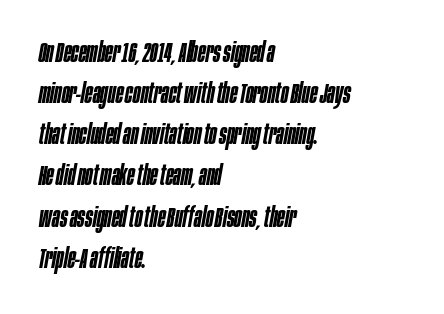
Q: Is the text bold? A: Semi-bold.
Q: Is the text italic (slanted)? A: Yes, it leans right by about 10 degrees.
Q: Is the text underlined? A: No.
Q: How is the paragraph aligned? A: Left-aligned.
Q: Is the spacing between letters normal or unusually wide? A: Normal.
Q: Is the spacing between lines tight, normal or loose? A: Normal.
Q: Width (condensed, normal, or wide)? A: Condensed.
Q: Stroke contrast? A: Low.
Q: x-height? A: Large.
Q: Monospaced? A: No.
